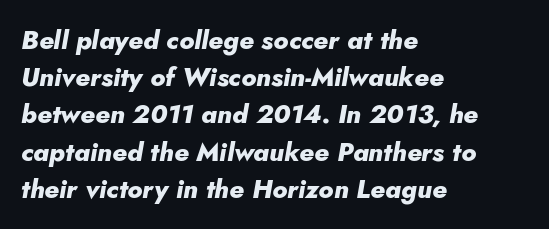
Q: Is the text bold? A: Yes.
Q: Is the text italic (slanted)? A: Yes, it leans right by about 5 degrees.
Q: Is the text underlined? A: No.
Q: How is the paragraph aligned? A: Left-aligned.
Q: Is the spacing between letters normal or unusually wide? A: Normal.
Q: Is the spacing between lines tight, normal or loose? A: Normal.
